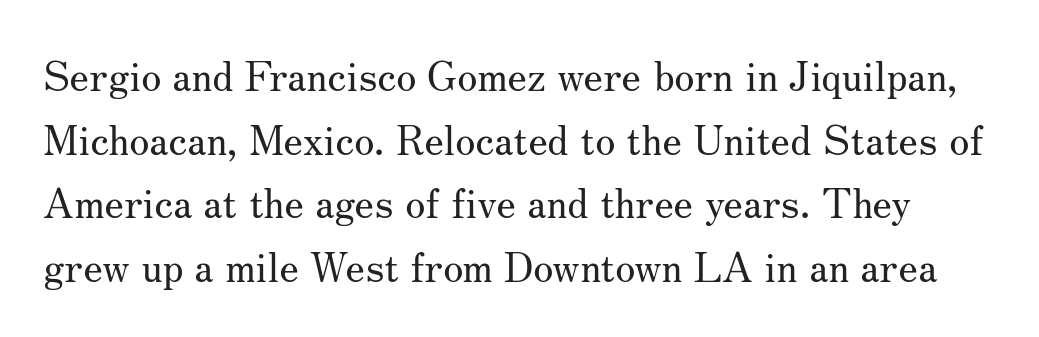
{"serif": "yes", "italic": "no", "bold": "no", "weight": "regular", "width": "normal", "stroke_contrast": "medium", "x_height": "small", "monospaced": "no", "underline": "no", "line_spacing": "normal", "line_spacing_ratio": 1.55, "letter_spacing": "normal", "letter_spacing_em": 0.0, "glyph_px": 41}
